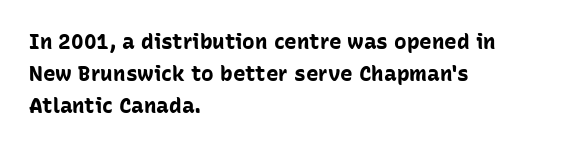
{"italic": "no", "bold": "yes", "underline": "no", "align": "left", "line_spacing": "normal", "line_spacing_ratio": 1.53, "letter_spacing": "normal", "letter_spacing_em": 0.0, "glyph_px": 21}
